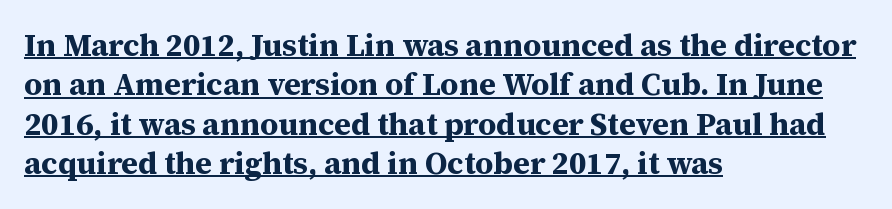
The image shows 31 px bold serif type, upright; set left-aligned, normal line spacing (1.27x), normal letter spacing, underlined; medium stroke contrast and a medium x-height.
